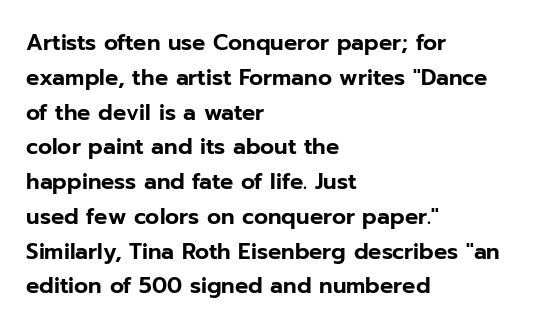
The image shows 22 px text type, upright; set left-aligned, normal line spacing (1.58x), normal letter spacing, not underlined.
